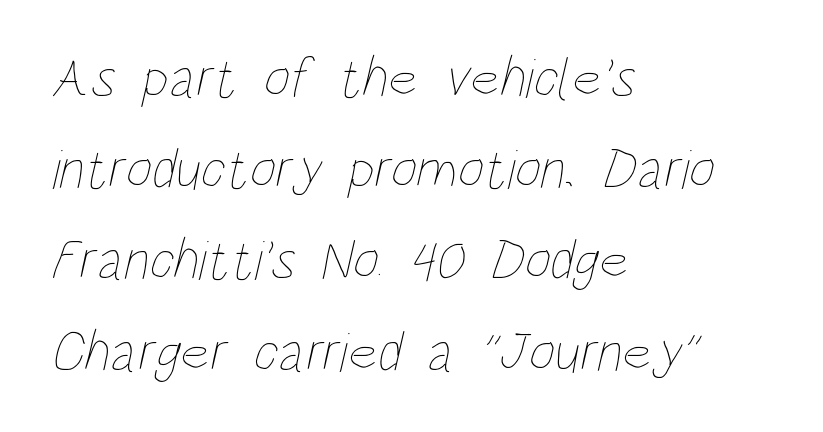
Q: Is the text bold? A: No.
Q: Is the text underlined? A: No.
Q: How is the paragraph aligned? A: Left-aligned.
Q: Is the spacing between letters normal or unusually wide? A: Normal.
Q: Is the spacing between lines tight, normal or loose? A: Normal.
Q: Width (condensed, normal, or wide)? A: Condensed.
Q: Stroke contrast? A: Low.
Q: x-height? A: Large.
Q: Monospaced? A: No.
